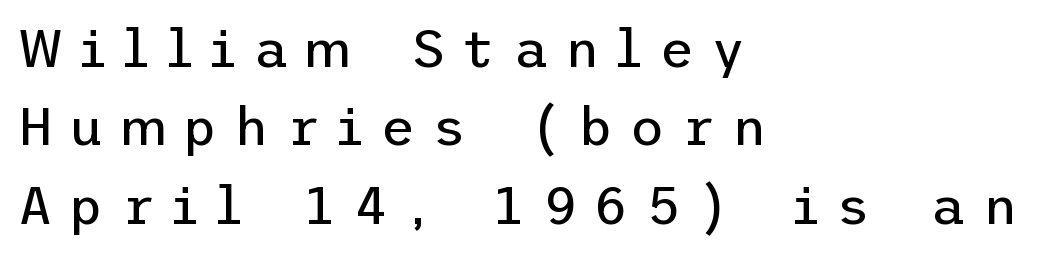
These lines are composed in type without serifs. In terms of leading, this rendering sits right in the middle. The passage is arranged the way most books set body copy — flush left. Quick note: underline off. The line texture is sparse and dotted thanks to wide tracking.
